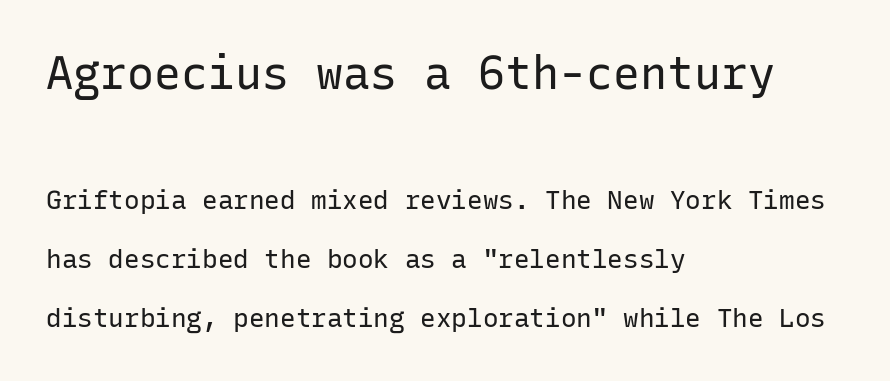
The image shows 45 px regular-weight sans-serif type, upright, monospaced; set left-aligned, loose line spacing (2.27x), normal letter spacing, not underlined; the first (top) block is 1.73x larger; low stroke contrast and a medium x-height.
